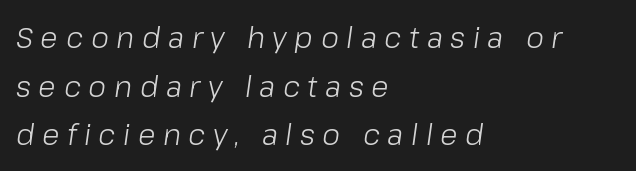
This sample has the flowing, uneven cadence of proportional lettering. The space directly below the letters is spotless. Think standard paragraph weight, or any step lighter than that. The rendering uses a moderate line-height, typical for paragraphs. Rendered with sloped, italic letterforms. Short and long lines alike share a common starting point at left.
